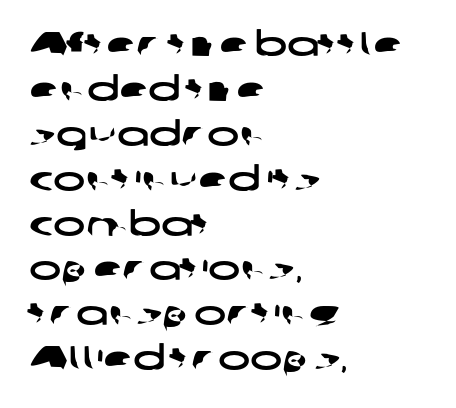
Q: Is the typeface a serif or a sans-serif typeface? A: Sans-serif.
Q: Is the text underlined? A: No.
Q: How is the paragraph aligned? A: Left-aligned.
Q: Is the spacing between letters normal or unusually wide? A: Normal.
Q: Is the spacing between lines tight, normal or loose? A: Normal.
Q: Width (condensed, normal, or wide)? A: Wide.
Q: Stroke contrast? A: Low.
Q: x-height? A: Medium.
Q: Monospaced? A: No.
